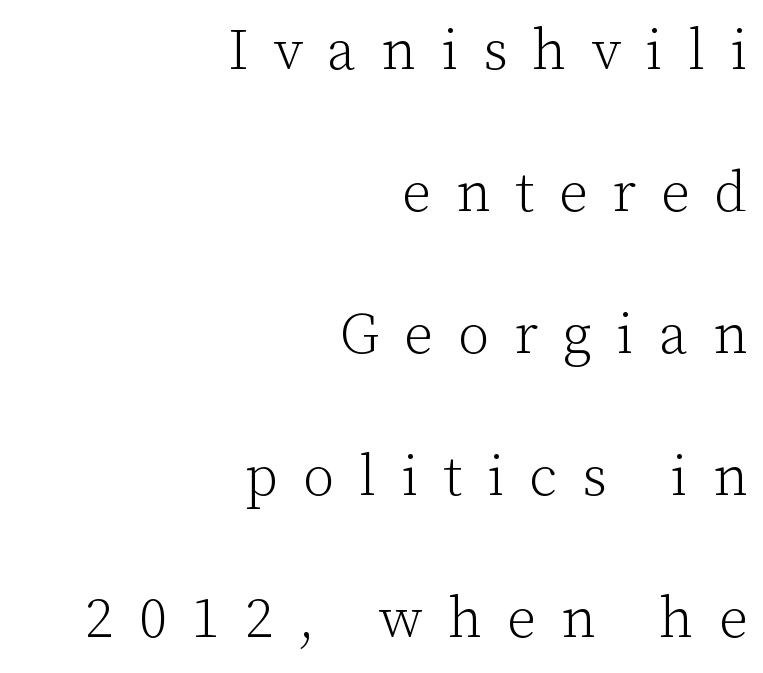
Loose tracking; the words dissolve into strings of separated letters. I'd call this a serif setting — the letters wear small feet. When letters stand straight like this, we call the style roman or upright. Counters stay open thanks to moderate or lighter strokes.
